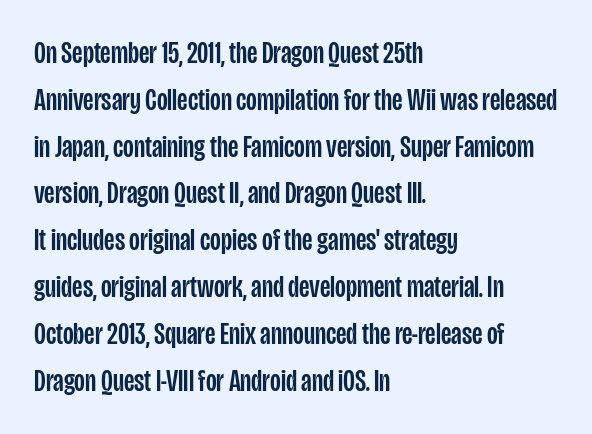
The image shows 31 px condensed sans-serif type, upright; set left-aligned, normal line spacing (1.51x), normal letter spacing, not underlined; low stroke contrast and a large x-height.
